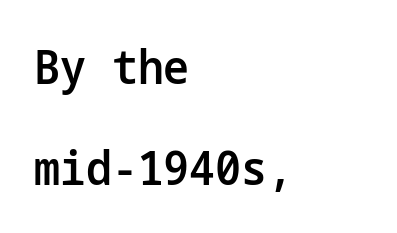
To sum up the face: it is a sans, with no serifs. Bare-footed words on every line. All the whitespace from short lines collects on the right. Leading is clearly above the norm, producing a sparse column. Notice how the stems are strictly vertical — no italics here. The characters look somewhat weighty, a semibold short of true bold.
